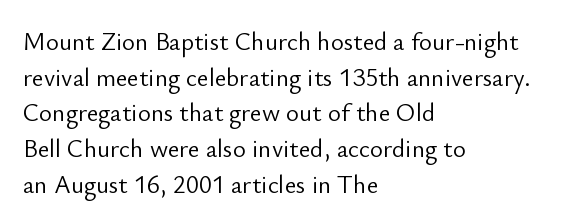
No word sits above an underline. These lines stack with their left ends in a neat column. The line-height multiplier appears to be the usual default. Ordinary non-slanted type is in use. Students, note that the glyphs here touch the page at normal intervals.
